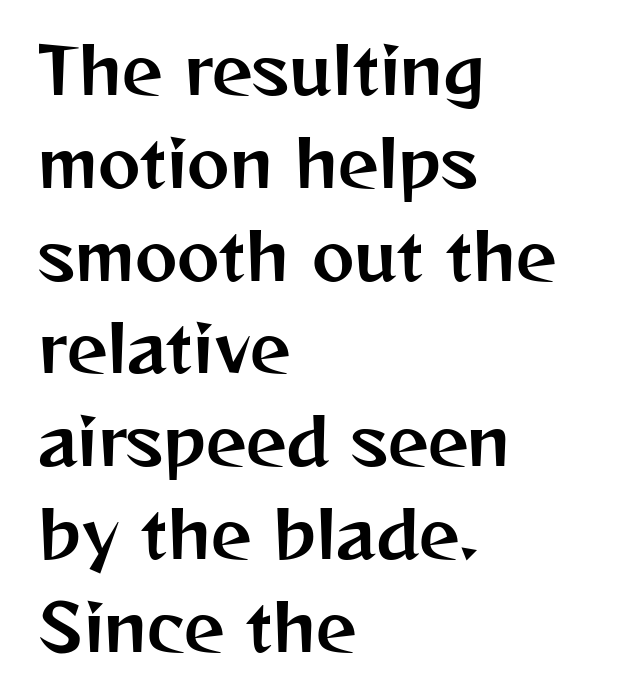
{"serif": "no", "italic": "no", "width": "normal", "stroke_contrast": "medium", "x_height": "medium", "monospaced": "no", "underline": "no", "align": "left", "line_spacing": "normal", "line_spacing_ratio": 1.45, "letter_spacing": "normal", "letter_spacing_em": 0.0, "glyph_px": 64}
